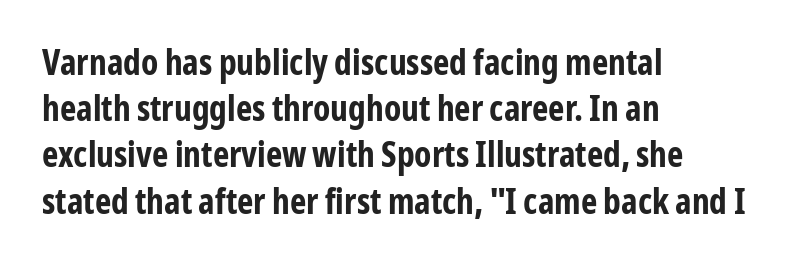
The image shows 35 px bold, condensed sans-serif type, upright; set left-aligned, normal line spacing (1.32x), normal letter spacing, not underlined; low stroke contrast and a medium x-height.
